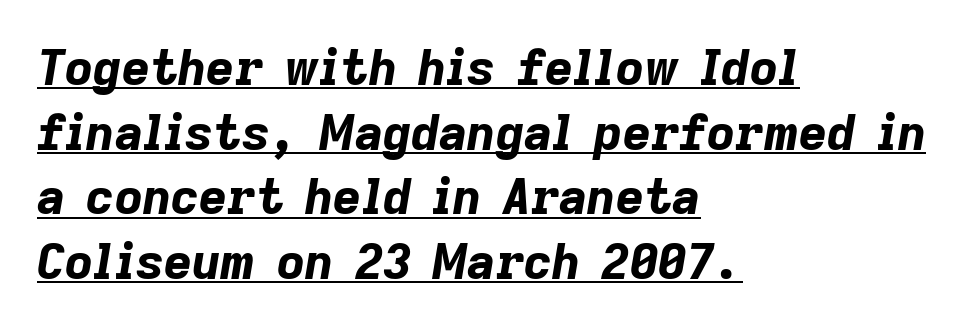
{"italic": "yes", "lean": "right", "slant_degrees": 9, "bold": "yes", "weight": "bold", "width": "normal", "stroke_contrast": "low", "x_height": "medium", "monospaced": "no", "underline": "yes", "align": "left", "line_spacing": "normal", "line_spacing_ratio": 1.32, "letter_spacing": "normal", "letter_spacing_em": 0.0, "glyph_px": 49}
